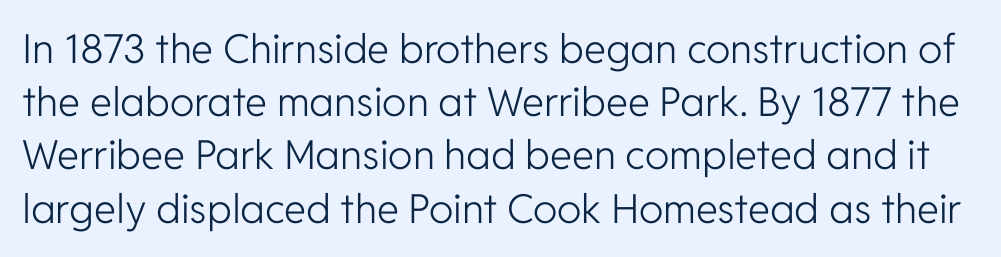
{"serif": "no", "italic": "no", "bold": "no", "weight": "light", "width": "normal", "stroke_contrast": "low", "x_height": "medium", "monospaced": "no", "underline": "no", "line_spacing": "normal", "line_spacing_ratio": 1.33, "letter_spacing": "normal", "letter_spacing_em": 0.0, "glyph_px": 40}
